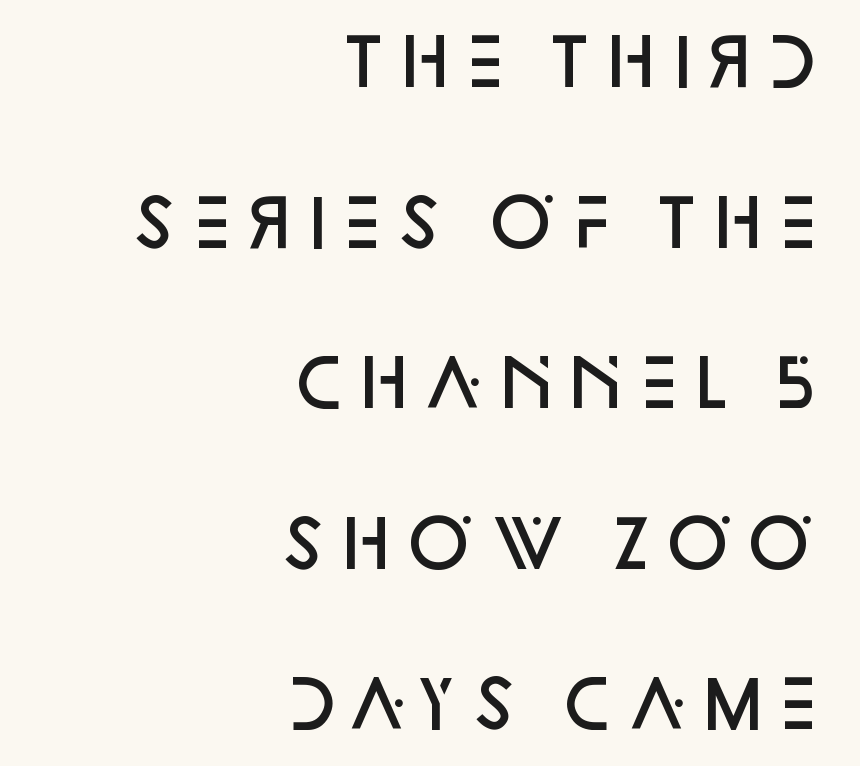
The image shows 65 px semibold sans-serif type, upright; set right-aligned, loose line spacing (2.47x), normal letter spacing, not underlined; low stroke contrast and a large x-height.
